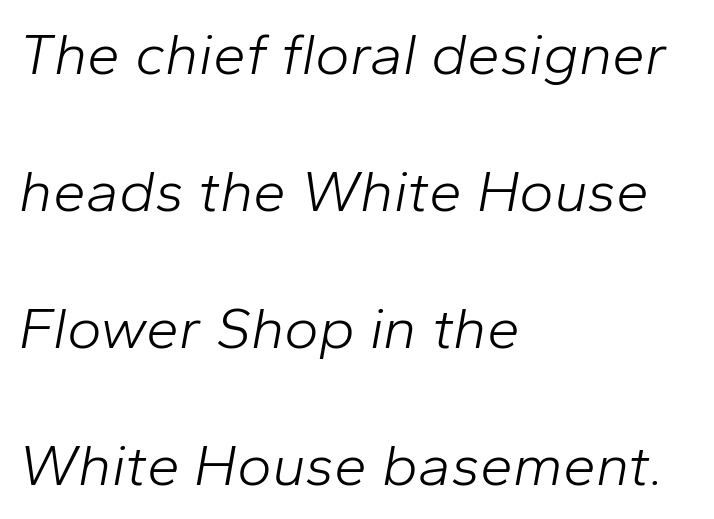
Every row of glyphs begins at an identical x-position on the left. Has an underline been added? It has not. Looking at the ascenders, they clearly lean. The cut favours lightness, reaching ordinary text weight at its darkest. Notice the wide empty band between every row — that's loose leading.
